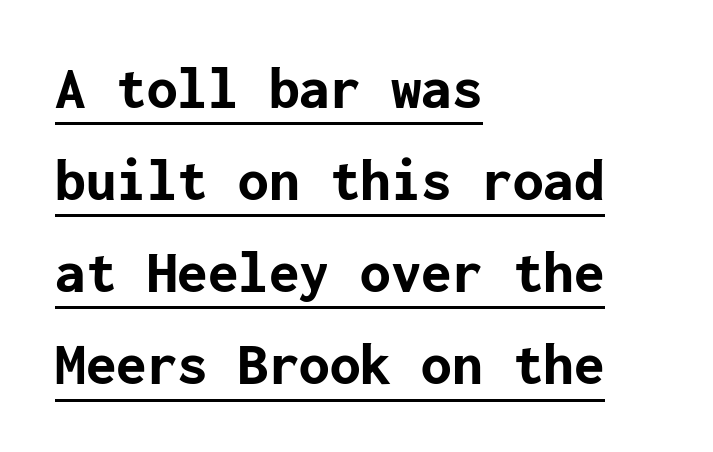
Compared with a centered layout, this one pins lines to the left instead. In terms of posture, this sample is upright. Words appear dense and cohesive because spacing is normal. Regarding leading, the lines here are spaced in the standard way. Weight check: bold — yes, fully. Underline: present.
